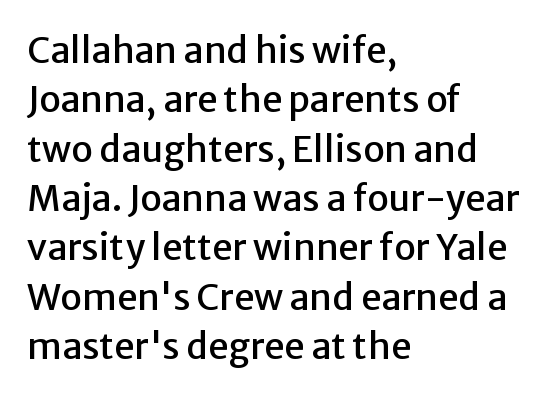
Q: Is the text italic (slanted)? A: No, it is upright.
Q: Is the typeface a serif or a sans-serif typeface? A: Sans-serif.
Q: Is the text underlined? A: No.
Q: How is the paragraph aligned? A: Left-aligned.
Q: Is the spacing between letters normal or unusually wide? A: Normal.
Q: Is the spacing between lines tight, normal or loose? A: Normal.
Q: Width (condensed, normal, or wide)? A: Normal.
Q: Stroke contrast? A: Low.
Q: x-height? A: Medium.
Q: Monospaced? A: No.
